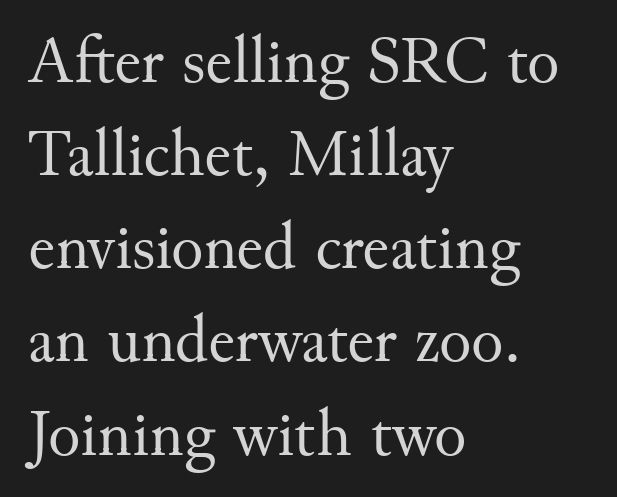
The passage shown is typeset with a serif family. Tracking here is standard; glyphs follow each other at the usual distance. The passage shown is not underscored anywhere. Proportional: the letters do not fall into vertical columns. A classic flush-left, rag-right setting is used for this passage.
